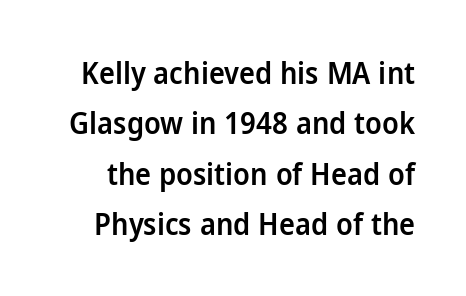
{"serif": "no", "italic": "no", "bold": "semi", "weight": "semibold", "width": "normal", "stroke_contrast": "low", "x_height": "medium", "monospaced": "no", "underline": "no", "line_spacing": "normal", "line_spacing_ratio": 1.68, "letter_spacing": "normal", "letter_spacing_em": 0.0, "glyph_px": 30}
